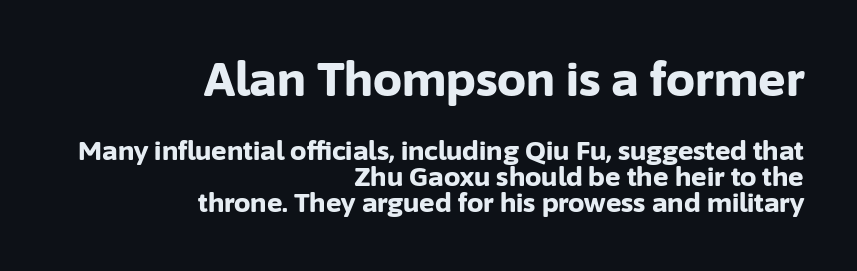
The more generous point size was reserved for the upper chunk. The typesetter chose a ragged-left arrangement here. The baseline area is clear. This sample uses plain, unmodified letter spacing. The type family on display is of the sans-serif kind. These words are printed bold, with thick strokes throughout.
